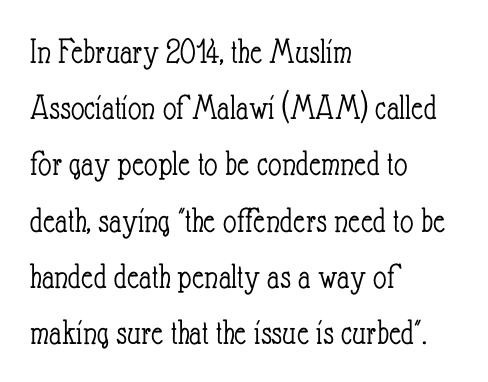
The image shows 37 px light, condensed type, upright; set left-aligned, normal line spacing (1.52x), normal letter spacing, not underlined; low stroke contrast and a small x-height.
